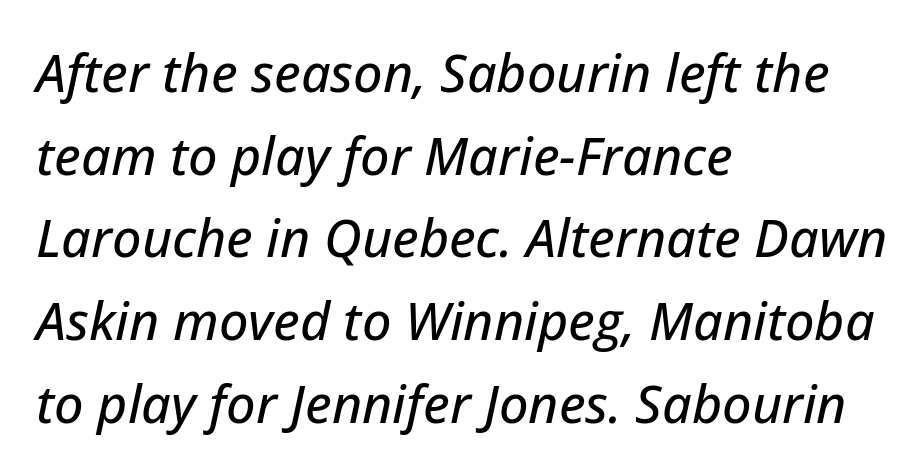
Lines of text with bare space underneath. Every character sits at an angle, as italics do. Spacing between characters is what you'd get straight out of the box. The leading is moderate, giving the passage an even texture. The rendering anchors every line to the left-hand side. Character widths vary here, with narrow letters taking less room than wide ones.
